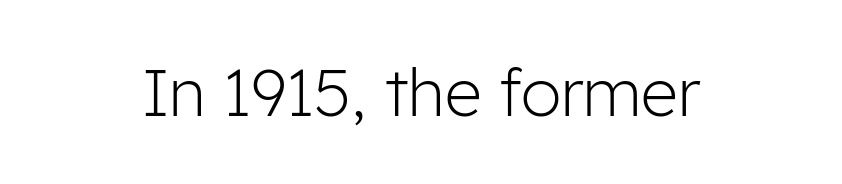
The image shows 65 px light sans-serif type, upright; set normal letter spacing, not underlined; low stroke contrast and a medium x-height.
